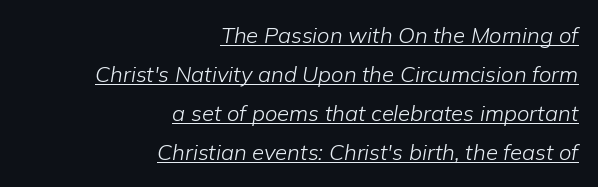
The image shows 22 px text type, italic (leaning right); set right-aligned, line spacing 1.78x, normal letter spacing, underlined.
